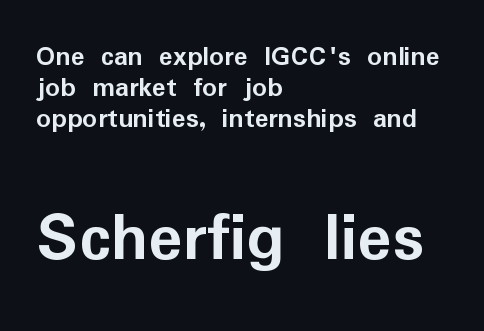
{"serif": "no", "italic": "no", "bold": "yes", "weight": "semibold", "width": "normal", "stroke_contrast": "low", "x_height": "medium", "monospaced": "no", "underline": "no", "align": "left", "line_spacing": "tight", "line_spacing_ratio": 1.07, "letter_spacing": "normal", "letter_spacing_em": 0.0, "larger_block": "second", "size_ratio": 2.48, "glyph_px": 72}
